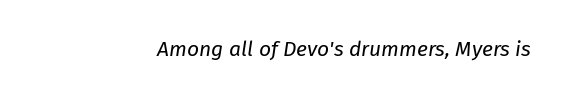
The image shows 21 px text type, italic (leaning right); set normal letter spacing, not underlined.
